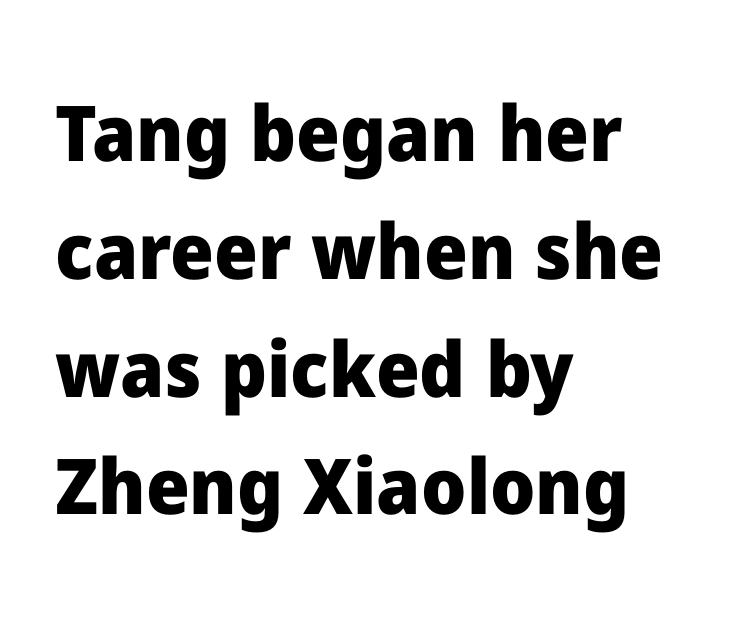
In CSS terms this would be text-align: left. How would I describe the line gaps? Plain and ordinary. This sample uses a sans-serif face. Beneath every word, the page is bare. In terms of weight, the rendering is a true, heavy bold. Inter-character spacing is left at the font's built-in metrics.
